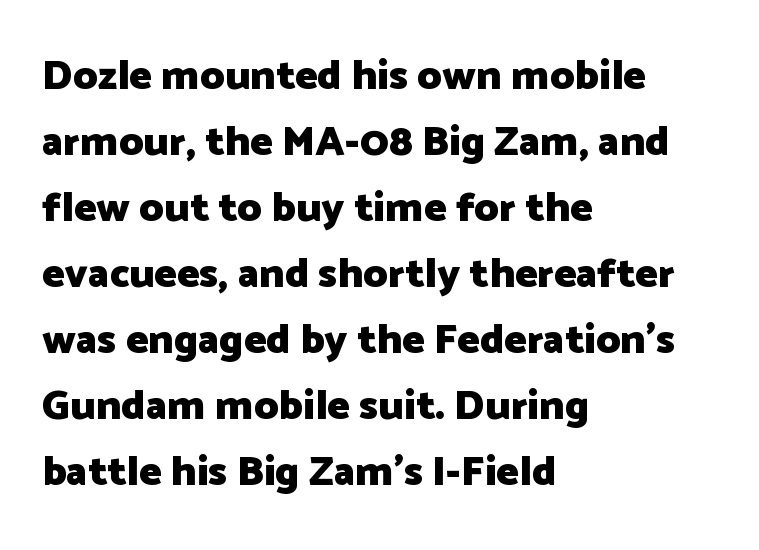
The sample has been set heavy, in full bold. The lettering stays uniformly vertical, giving the passage a roman look. Nope, no serifs anywhere on these letters. You could call the tracking neutral — neither tight nor loose. Each line starts at the same left margin while the right side varies. Is this a fixed-width face? No — the glyphs have proportional, varying widths.
